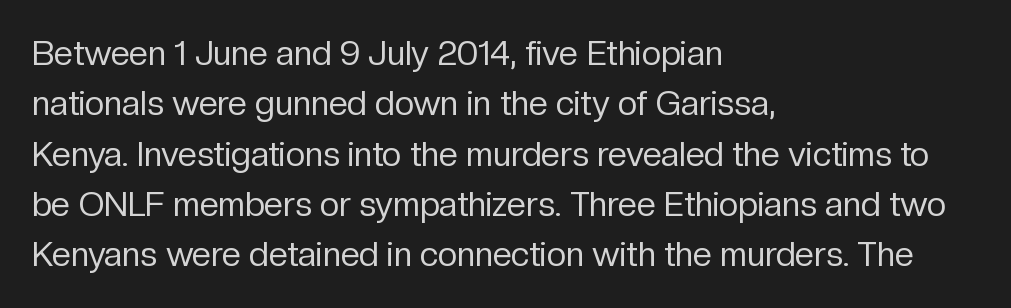
Q: Is the text bold? A: No.
Q: Is the text italic (slanted)? A: No, it is upright.
Q: Is the typeface a serif or a sans-serif typeface? A: Sans-serif.
Q: Is the text underlined? A: No.
Q: How is the paragraph aligned? A: Left-aligned.
Q: Is the spacing between letters normal or unusually wide? A: Normal.
Q: Is the spacing between lines tight, normal or loose? A: Normal.
Q: Width (condensed, normal, or wide)? A: Normal.
Q: Stroke contrast? A: Low.
Q: x-height? A: Medium.
Q: Monospaced? A: No.
